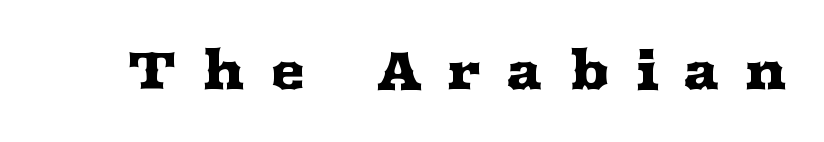
The image shows 53 px wide serif type, upright; set unusually wide letter spacing (+0.47 em), not underlined; medium stroke contrast and a medium x-height.
